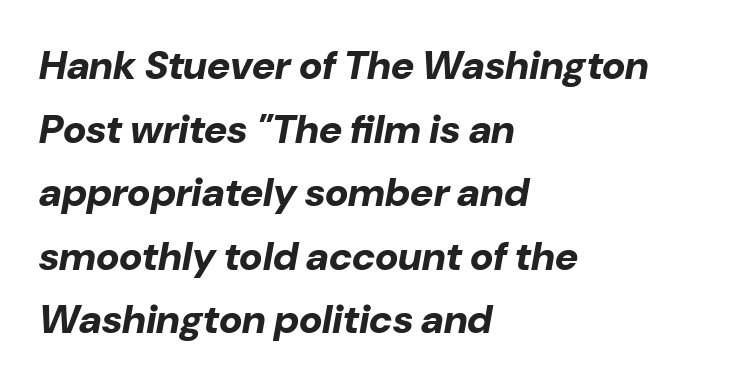
The image shows 40 px bold type, italic (leaning right); set left-aligned, normal line spacing (1.59x), normal letter spacing, not underlined; low stroke contrast and a medium x-height.
